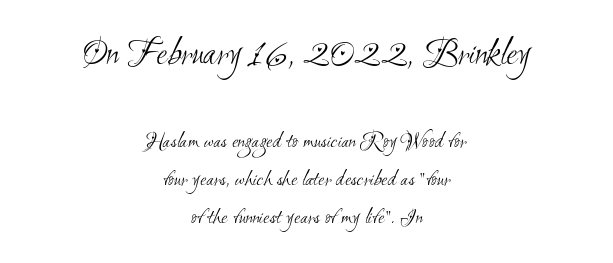
{"serif": "no", "bold": "no", "weight": "light", "width": "condensed", "stroke_contrast": "medium", "x_height": "small", "monospaced": "no", "underline": "no", "align": "center", "line_spacing": "normal", "line_spacing_ratio": 1.65, "letter_spacing": "normal", "letter_spacing_em": 0.0, "larger_block": "first", "size_ratio": 1.74, "glyph_px": 40}
